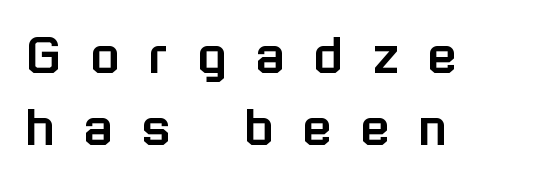
{"serif": "no", "italic": "no", "width": "normal", "stroke_contrast": "low", "x_height": "medium", "monospaced": "no", "underline": "no", "align": "left", "line_spacing_ratio": 1.22, "letter_spacing": "wide", "letter_spacing_em": 0.5, "glyph_px": 59}
